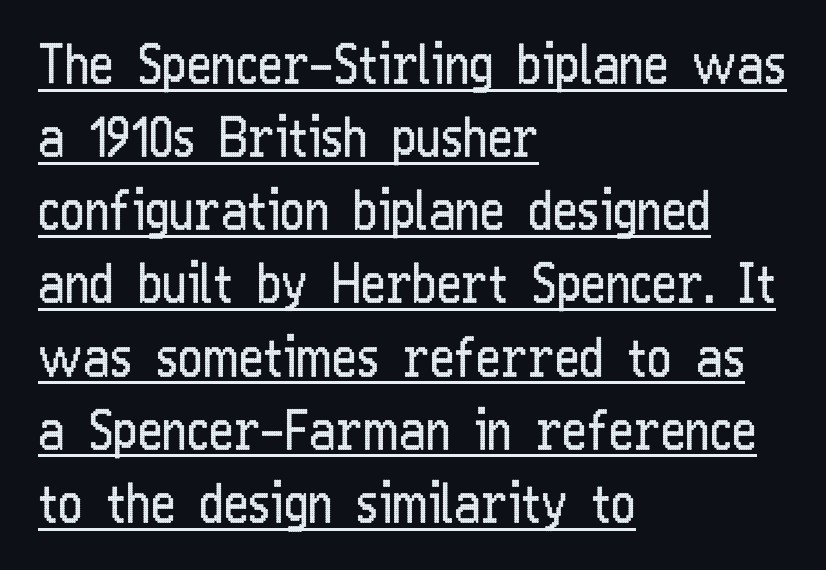
{"serif": "no", "italic": "no", "bold": "no", "weight": "regular", "width": "condensed", "stroke_contrast": "low", "x_height": "medium", "monospaced": "no", "underline": "yes", "align": "left", "line_spacing": "normal", "line_spacing_ratio": 1.38, "letter_spacing": "normal", "letter_spacing_em": 0.0, "glyph_px": 53}
